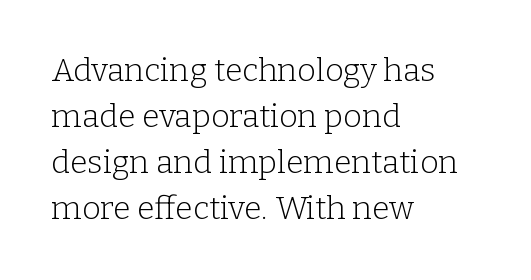
The block of text has a typical density, with ordinary space between rows. Upright lettering throughout. Font category for this specimen: serif. Clear beneath every line of the passage. No heavy texture on the line: the type isn't bold. Each word holds together tightly as a unit, with standard inter-letter gaps.
